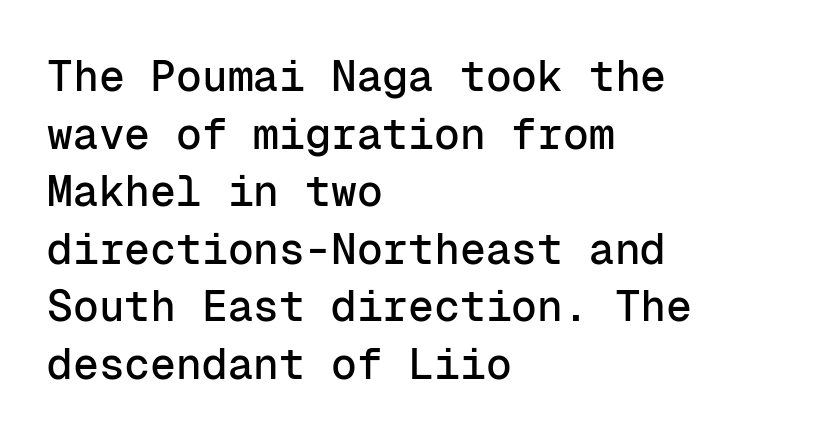
The image shows 43 px sans-serif type, upright, monospaced; set left-aligned, normal line spacing (1.34x), normal letter spacing, not underlined; low stroke contrast and a medium x-height.
